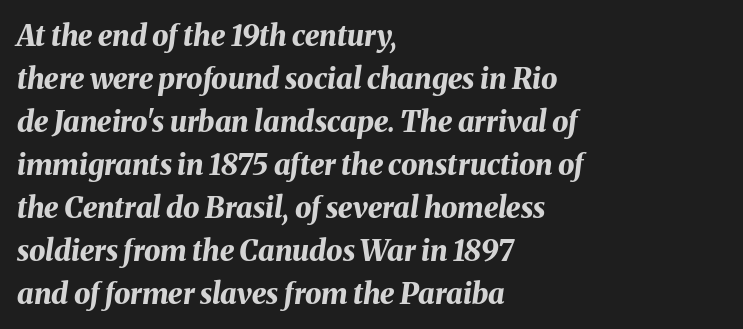
The image shows 29 px bold type, italic (leaning right); set left-aligned, normal line spacing (1.48x), normal letter spacing, not underlined; medium stroke contrast and a medium x-height.
